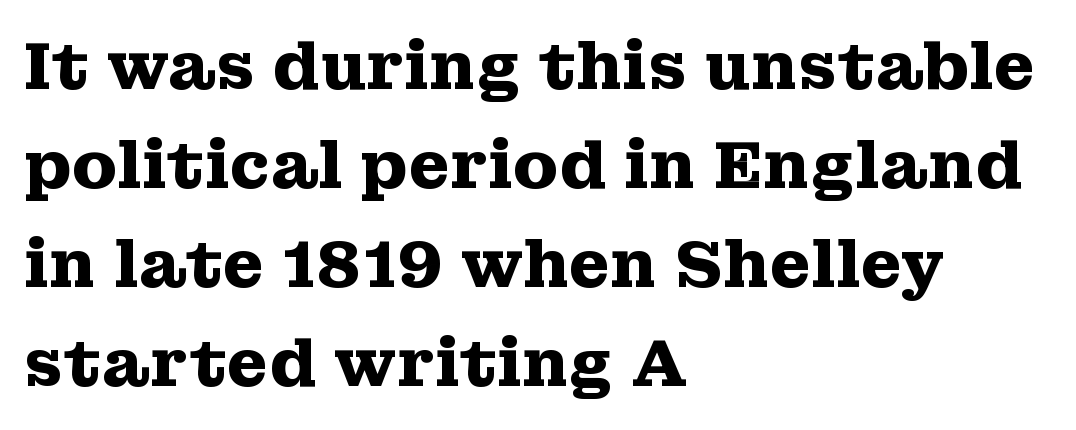
{"serif": "yes", "italic": "no", "bold": "yes", "weight": "heavy", "width": "wide", "stroke_contrast": "medium", "x_height": "medium", "monospaced": "no", "underline": "no", "align": "left", "line_spacing": "normal", "line_spacing_ratio": 1.5, "letter_spacing": "normal", "letter_spacing_em": 0.0, "glyph_px": 66}
